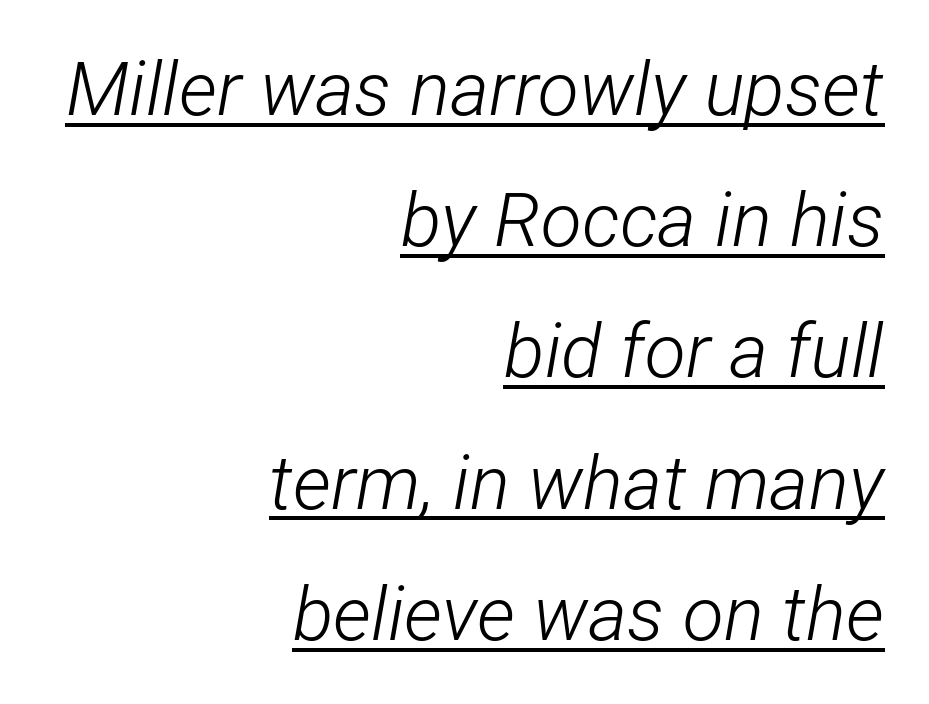
{"italic": "yes", "lean": "right", "slant_degrees": 12, "bold": "no", "weight": "light", "width": "condensed", "stroke_contrast": "low", "x_height": "medium", "monospaced": "no", "underline": "yes", "align": "right", "line_spacing_ratio": 1.75, "letter_spacing": "normal", "letter_spacing_em": 0.0, "glyph_px": 75}
